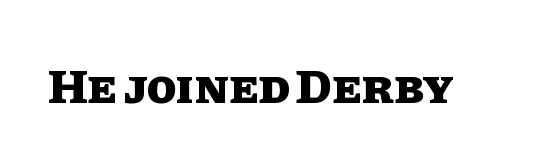
Descenders are the only things crossing below the line. A typesetter would call this proportional, since set widths differ per character. You'd pick this weight for a headline — it's a proper bold. Posture: straight, roman, zero tilt.
